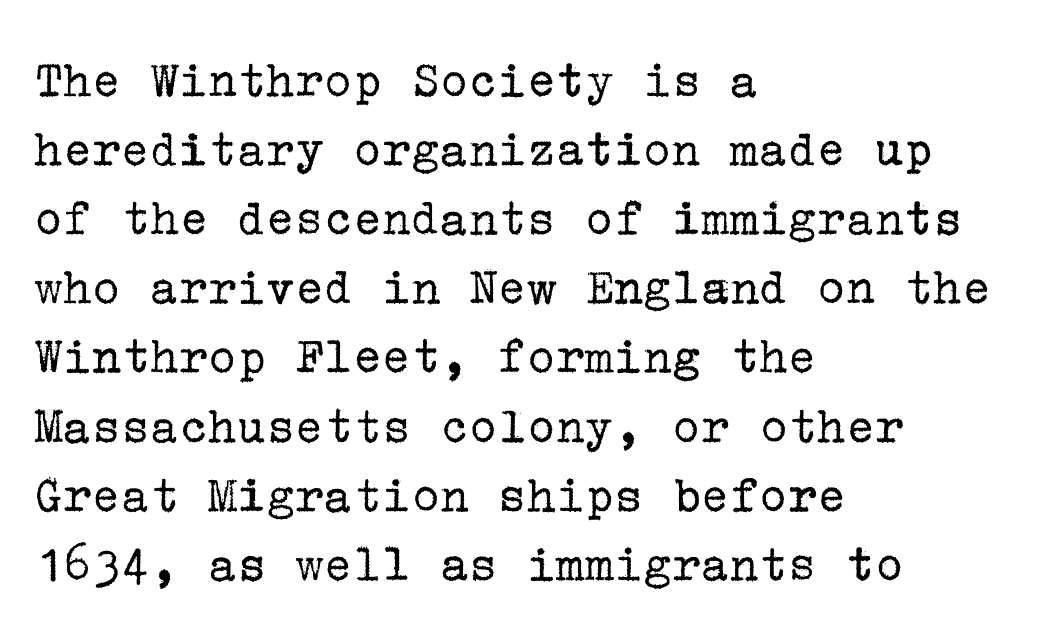
{"serif": "yes", "italic": "no", "bold": "no", "weight": "regular", "width": "normal", "stroke_contrast": "low", "x_height": "medium", "underline": "no", "align": "left", "line_spacing": "normal", "line_spacing_ratio": 1.28, "letter_spacing": "normal", "letter_spacing_em": 0.0, "glyph_px": 54}
